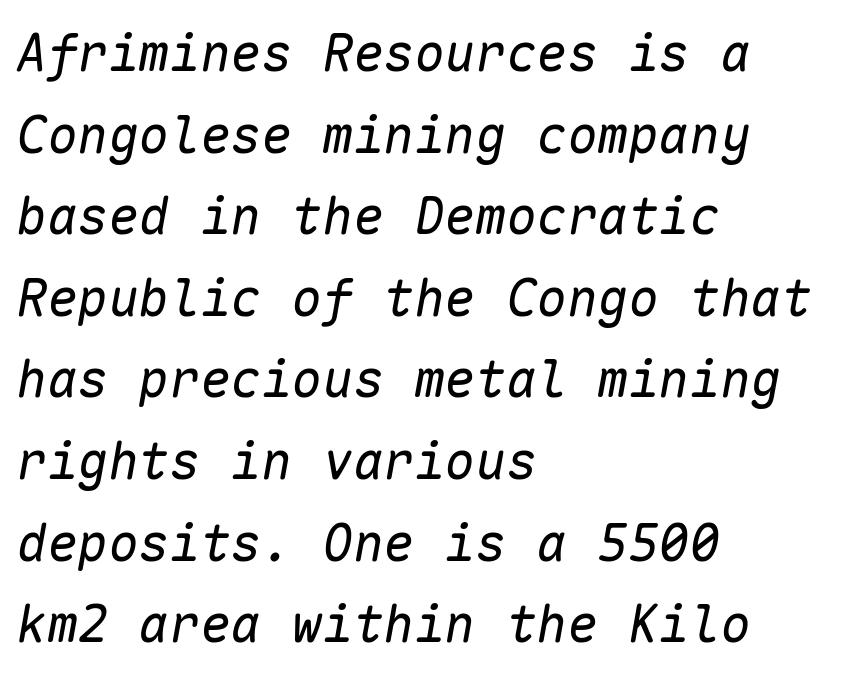
The image shows 51 px regular-weight type, italic (leaning right), monospaced; set left-aligned, normal line spacing (1.6x), normal letter spacing, not underlined; low stroke contrast and a medium x-height.
